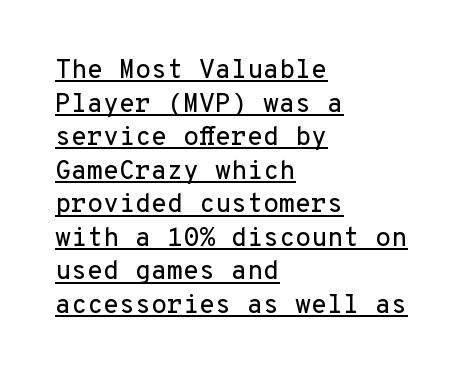
{"italic": "no", "underline": "yes", "align": "left", "line_spacing": "normal", "line_spacing_ratio": 1.29, "letter_spacing": "normal", "letter_spacing_em": 0.0, "glyph_px": 26}
